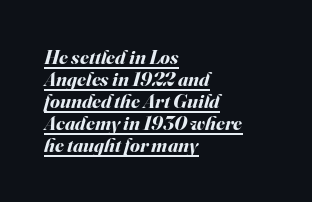
The image shows 20 px bold type, italic (leaning right); set left-aligned, tight line spacing (1.1x), normal letter spacing, underlined.
